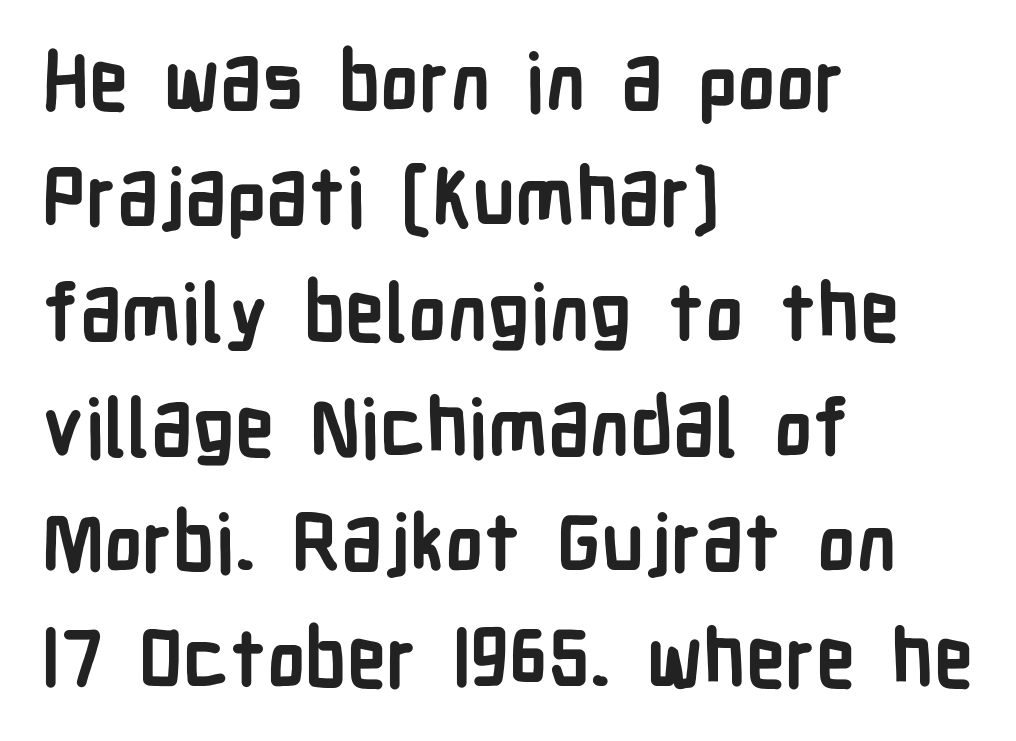
Q: Is the text bold? A: Yes.
Q: Is the text italic (slanted)? A: No, it is upright.
Q: Is the typeface a serif or a sans-serif typeface? A: Sans-serif.
Q: Is the text underlined? A: No.
Q: How is the paragraph aligned? A: Left-aligned.
Q: Is the spacing between letters normal or unusually wide? A: Normal.
Q: Is the spacing between lines tight, normal or loose? A: Normal.
Q: Width (condensed, normal, or wide)? A: Condensed.
Q: Stroke contrast? A: Low.
Q: x-height? A: Medium.
Q: Monospaced? A: No.
